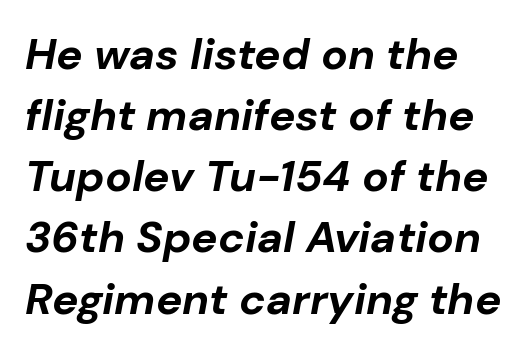
Q: Is the text bold? A: Yes.
Q: Is the text italic (slanted)? A: Yes, it leans right by about 10 degrees.
Q: Is the text underlined? A: No.
Q: Is the spacing between letters normal or unusually wide? A: Normal.
Q: Is the spacing between lines tight, normal or loose? A: Normal.
Q: Width (condensed, normal, or wide)? A: Normal.
Q: Stroke contrast? A: Low.
Q: x-height? A: Medium.
Q: Monospaced? A: No.
